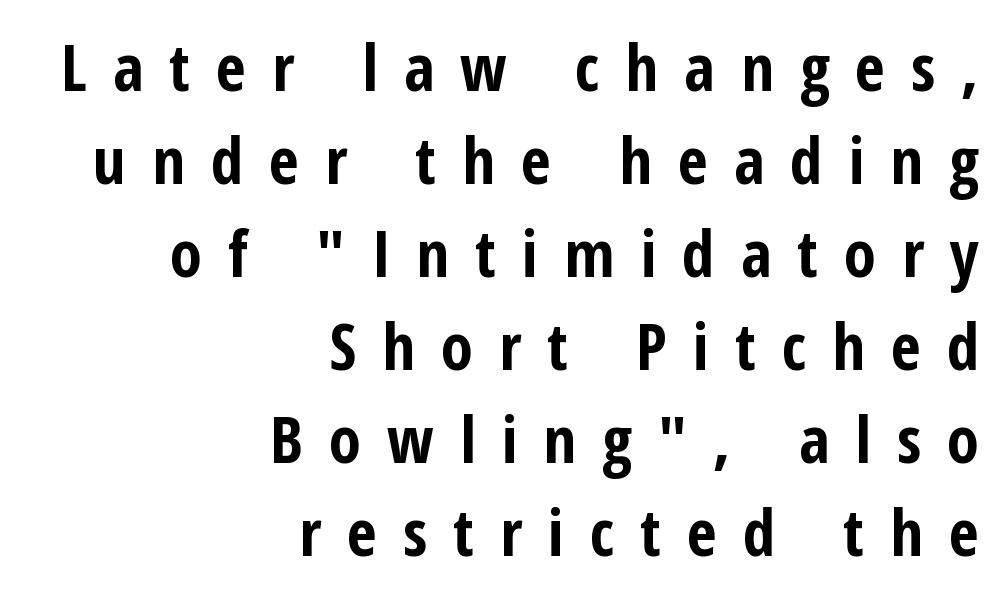
The image shows 65 px bold, condensed sans-serif type, upright; set right-aligned, normal line spacing (1.43x), unusually wide letter spacing (+0.4 em), not underlined; low stroke contrast and a medium x-height.
